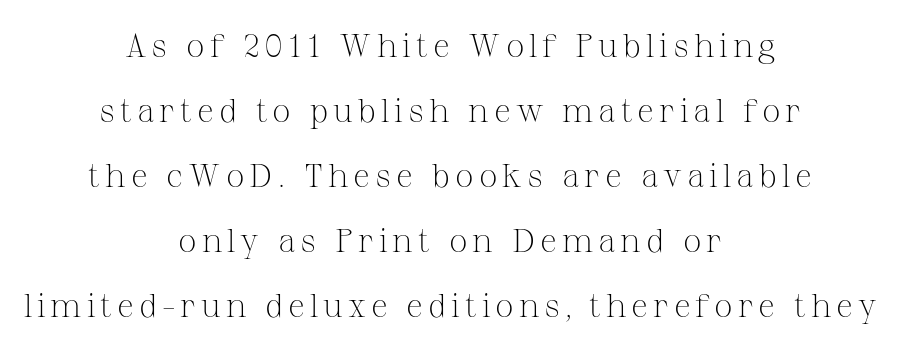
Q: Is the text bold? A: No.
Q: Is the text italic (slanted)? A: No, it is upright.
Q: Is the typeface a serif or a sans-serif typeface? A: Serif.
Q: Is the text underlined? A: No.
Q: How is the paragraph aligned? A: Centered.
Q: Is the spacing between lines tight, normal or loose? A: Loose.
Q: Width (condensed, normal, or wide)? A: Normal.
Q: Stroke contrast? A: Medium.
Q: x-height? A: Medium.
Q: Monospaced? A: No.
